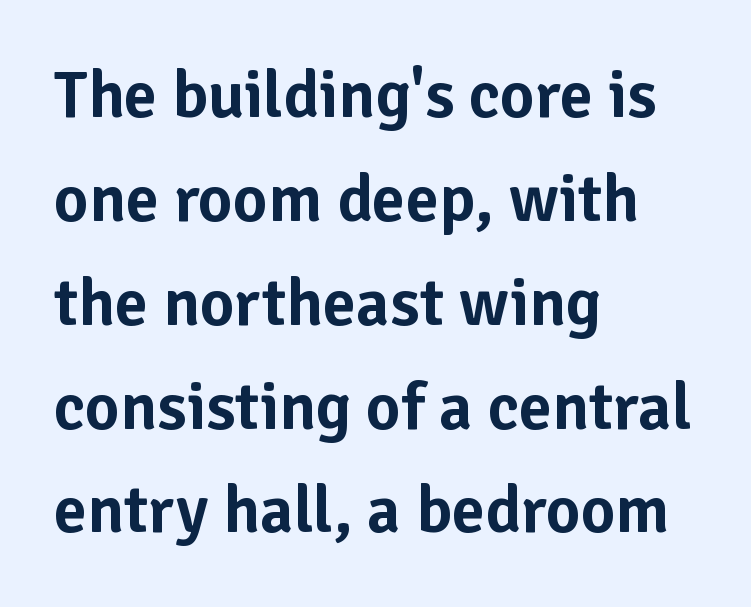
Q: Is the text italic (slanted)? A: No, it is upright.
Q: Is the typeface a serif or a sans-serif typeface? A: Sans-serif.
Q: Is the text underlined? A: No.
Q: How is the paragraph aligned? A: Left-aligned.
Q: Is the spacing between letters normal or unusually wide? A: Normal.
Q: Is the spacing between lines tight, normal or loose? A: Normal.
Q: Width (condensed, normal, or wide)? A: Normal.
Q: Stroke contrast? A: Low.
Q: x-height? A: Medium.
Q: Monospaced? A: No.
